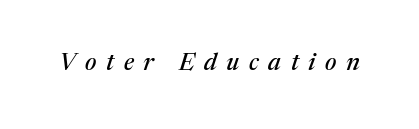
Italic? Definitely — the glyphs are oblique. Descenders are the only things crossing below the line. The rendering inserts visible extra space after every character.
